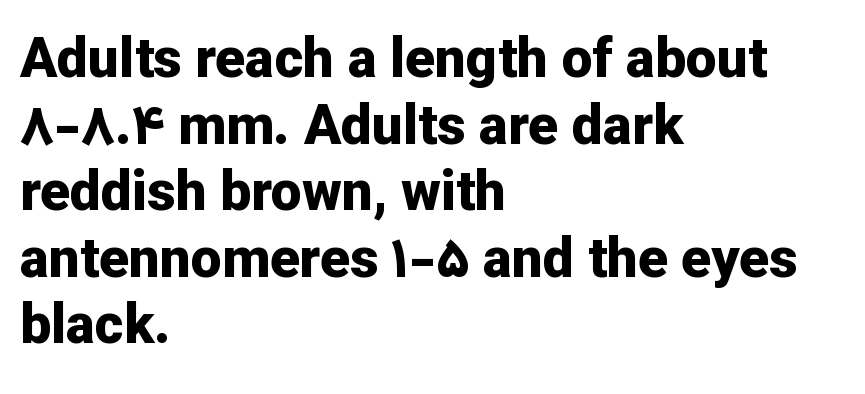
Students, note that the glyphs here touch the page at normal intervals. The face used here is proportionally spaced, like ordinary book or web type. Strokes here are thick enough to call this a true bold. The specimen omits any rule beneath the text block's lines.
